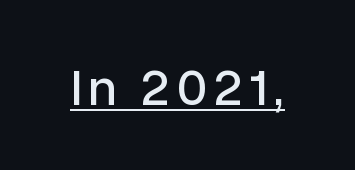
The passage shown is underscored from start to finish. Character widths vary here, with narrow letters taking less room than wide ones. Letterform terminals end flat and unadorned throughout the passage. The letters stand upright; this is a roman face.
